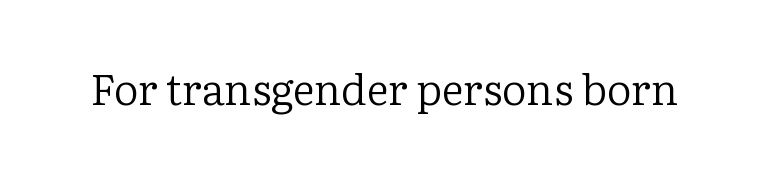
The image shows 43 px regular-weight serif type, upright; set normal letter spacing, not underlined; low stroke contrast and a medium x-height.
